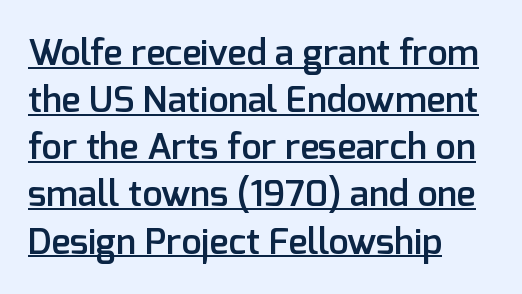
{"serif": "no", "italic": "no", "bold": "semi", "weight": "semibold", "width": "normal", "stroke_contrast": "low", "x_height": "medium", "monospaced": "no", "underline": "yes", "align": "left", "line_spacing": "normal", "line_spacing_ratio": 1.31, "letter_spacing": "normal", "letter_spacing_em": 0.0, "glyph_px": 36}
